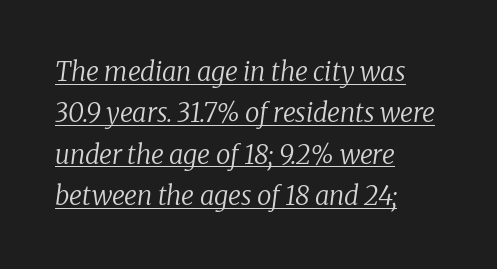
{"italic": "yes", "lean": "right", "slant_degrees": 8, "bold": "no", "underline": "yes", "align": "left", "line_spacing": "normal", "line_spacing_ratio": 1.59, "letter_spacing": "normal", "letter_spacing_em": 0.0, "glyph_px": 26}
